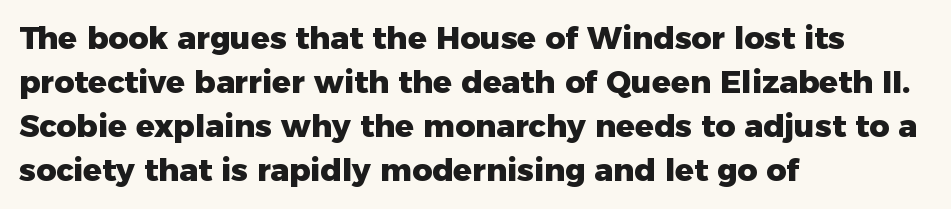
Q: Is the text bold? A: Yes.
Q: Is the text italic (slanted)? A: No, it is upright.
Q: Is the typeface a serif or a sans-serif typeface? A: Sans-serif.
Q: Is the text underlined? A: No.
Q: How is the paragraph aligned? A: Left-aligned.
Q: Is the spacing between letters normal or unusually wide? A: Normal.
Q: Is the spacing between lines tight, normal or loose? A: Normal.
Q: Width (condensed, normal, or wide)? A: Normal.
Q: Stroke contrast? A: Low.
Q: x-height? A: Medium.
Q: Monospaced? A: No.
